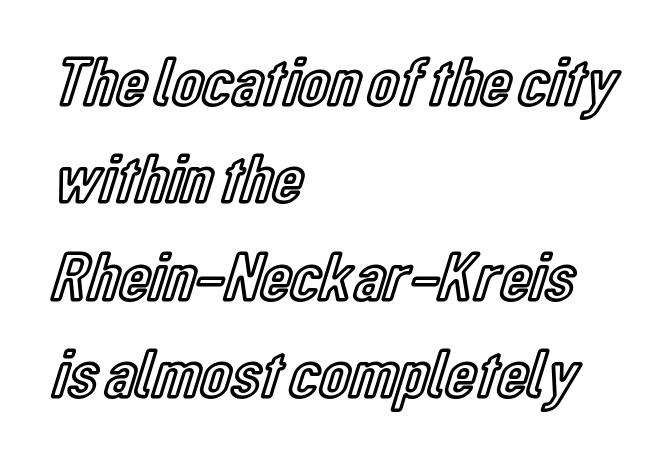
{"width": "condensed", "x_height": "medium", "monospaced": "no", "underline": "no", "align": "left", "line_spacing": "normal", "line_spacing_ratio": 1.39, "letter_spacing": "normal", "letter_spacing_em": 0.0, "glyph_px": 70}
